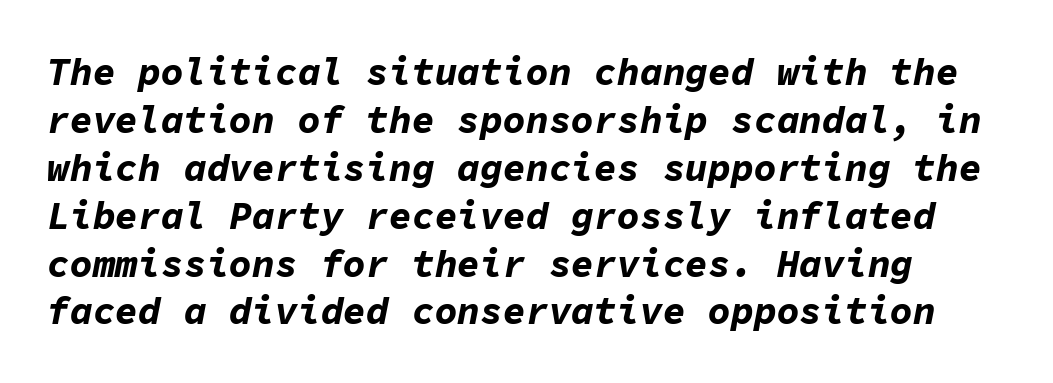
The image shows 38 px bold type, italic (leaning right), monospaced; set normal line spacing (1.26x), normal letter spacing, not underlined; low stroke contrast and a medium x-height.
